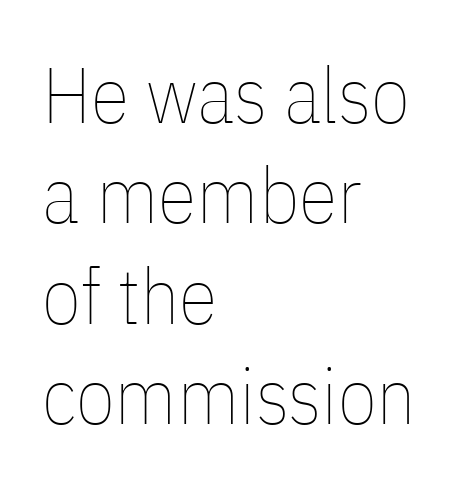
The image shows 79 px thin, condensed type, upright; set left-aligned, normal line spacing (1.27x), normal letter spacing, not underlined; low stroke contrast and a medium x-height.
